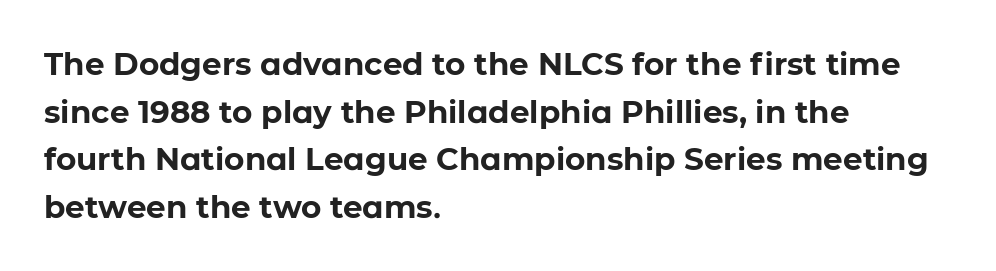
Q: Is the text bold? A: Yes.
Q: Is the text italic (slanted)? A: No, it is upright.
Q: Is the typeface a serif or a sans-serif typeface? A: Sans-serif.
Q: Is the text underlined? A: No.
Q: How is the paragraph aligned? A: Left-aligned.
Q: Is the spacing between letters normal or unusually wide? A: Normal.
Q: Is the spacing between lines tight, normal or loose? A: Normal.
Q: Width (condensed, normal, or wide)? A: Normal.
Q: Stroke contrast? A: Low.
Q: x-height? A: Medium.
Q: Monospaced? A: No.
